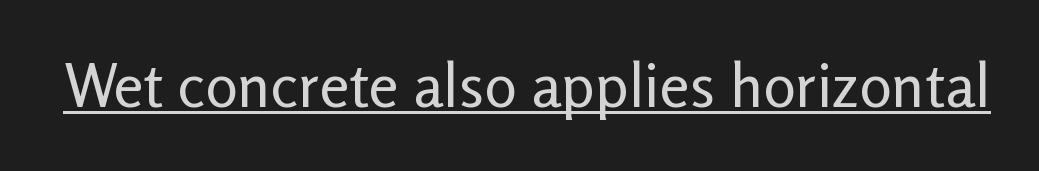
The image shows 61 px regular-weight sans-serif type, upright; set normal letter spacing, underlined; low stroke contrast and a medium x-height.
